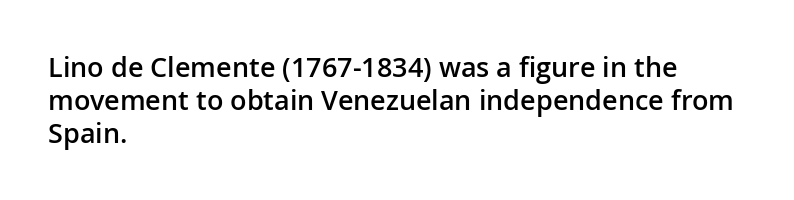
{"italic": "no", "bold": "semi", "underline": "no", "align": "left", "line_spacing_ratio": 1.23, "letter_spacing": "normal", "letter_spacing_em": 0.0, "glyph_px": 27}
